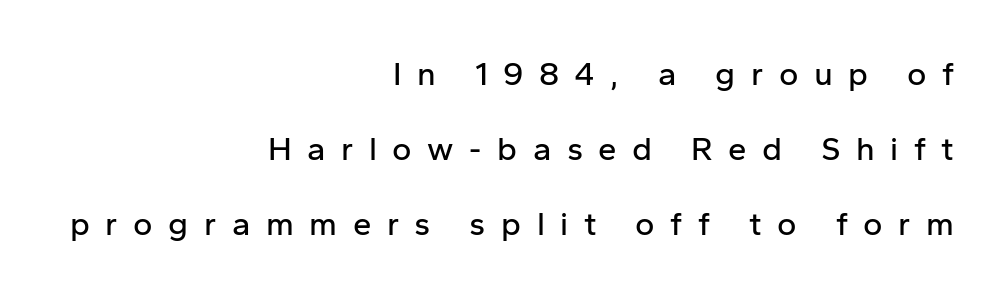
{"serif": "no", "italic": "no", "width": "normal", "stroke_contrast": "low", "x_height": "medium", "monospaced": "no", "underline": "no", "align": "right", "line_spacing": "loose", "line_spacing_ratio": 2.28, "letter_spacing": "wide", "letter_spacing_em": 0.47, "glyph_px": 33}
